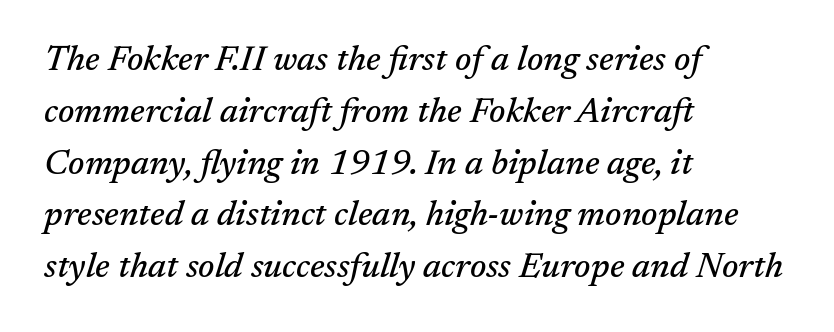
You can tell it's italic because the verticals aren't actually vertical. Vertical spacing — default. There is no visible air inserted between adjacent glyphs. Casual observation: everything's shoved over to the left. Here the designer chose a conventional face with non-uniform glyph widths. To sum up the face: it has serifs.
